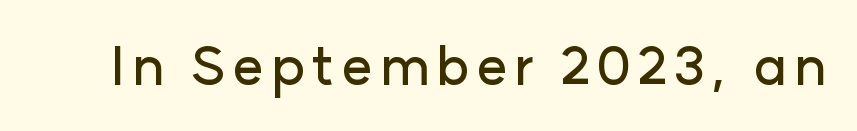
Q: Is the text italic (slanted)? A: No, it is upright.
Q: Is the typeface a serif or a sans-serif typeface? A: Sans-serif.
Q: Is the text underlined? A: No.
Q: Width (condensed, normal, or wide)? A: Normal.
Q: Stroke contrast? A: Low.
Q: x-height? A: Medium.
Q: Monospaced? A: No.
